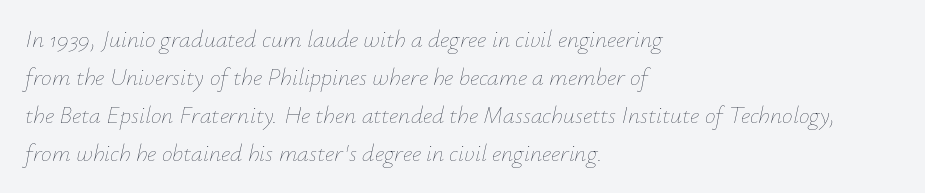
If you measured baseline to baseline, you'd find a middling distance. The weight tops out at a normal text grade. The face used here is rendered with its standard letterfit. A bare baseline throughout the passage.
